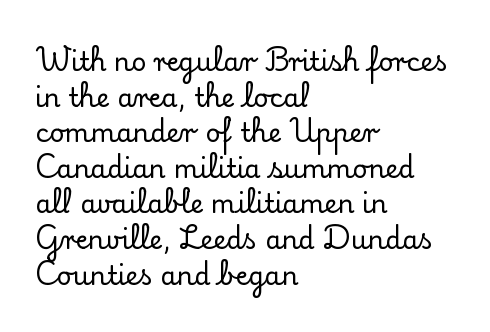
Q: Is the text italic (slanted)? A: No, it is upright.
Q: Is the text underlined? A: No.
Q: How is the paragraph aligned? A: Left-aligned.
Q: Is the spacing between letters normal or unusually wide? A: Normal.
Q: Is the spacing between lines tight, normal or loose? A: Normal.
